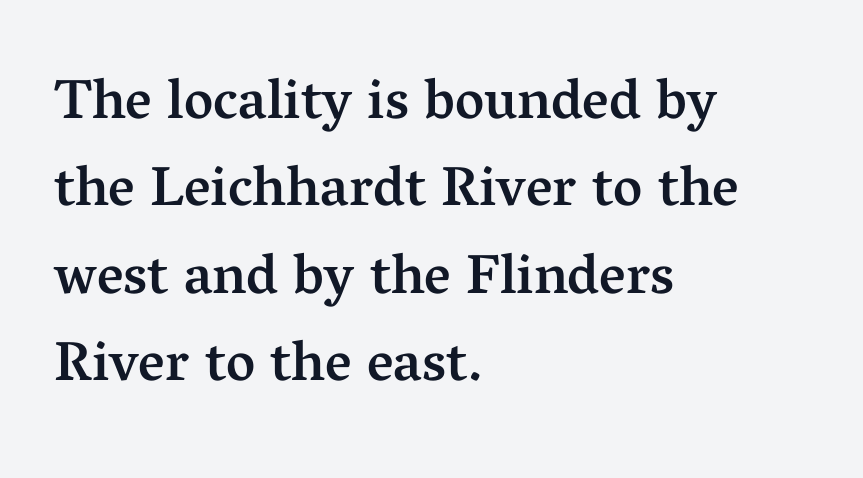
The image shows 56 px semibold serif type, upright; set left-aligned, normal line spacing (1.56x), normal letter spacing, not underlined; medium stroke contrast and a medium x-height.
